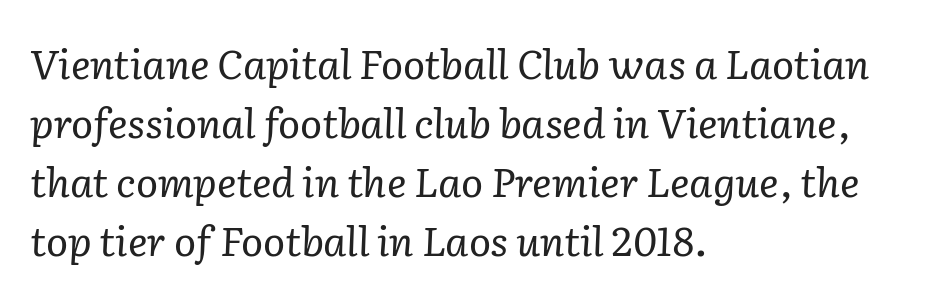
Each line starts at the same left margin while the right side varies. Tracking value appears to be zero — textbook default spacing. The gap between lines stays unmarked. Would a proofreader flag this as italicized? Yes. Do the characters align in a grid? No, the font is proportional. Is the type heavy? It reads as light-to-regular instead.
